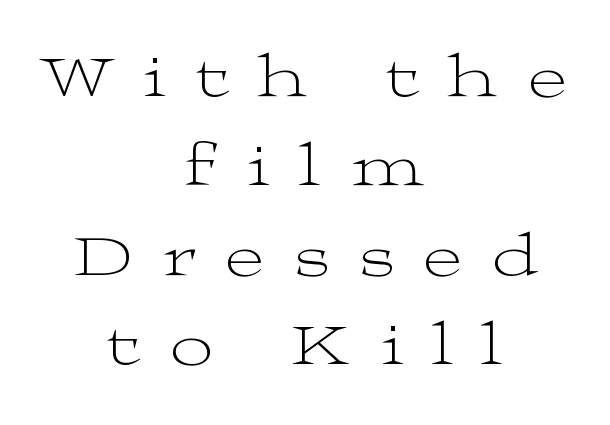
Rendered with straight, roman letterforms. Check where the strokes stop: tiny serifs finish them off. Compared with a typical body face, this is equally light or lighter still. The rendering positions every line midway between the sides.
